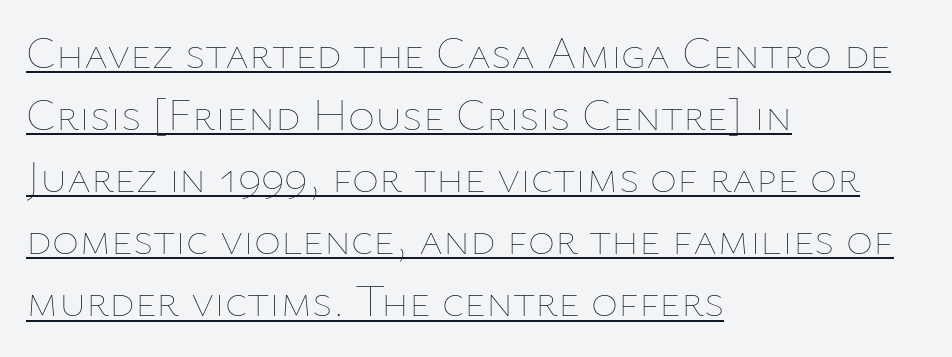
This block has exactly the height ordinary leading produces. Ink coverage per letter is moderate at most. This rendering leaves character spacing at its baseline value. This sample is left-justified, so line endings fall wherever the words run out. Nope, not italic — everything's standing straight. The face used here is proportionally spaced, like ordinary book or web type.
